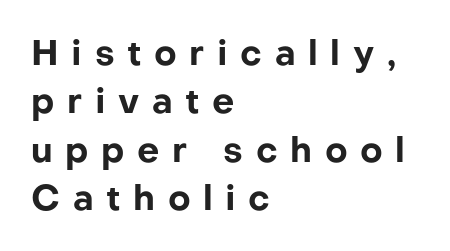
Thick stems and heavy bowls — unmistakably bold. What's the leading like? Ordinary, nothing unusual. Each letter keeps its own natural width here, so spacing adapts to shape. Clear beneath every line of the passage. The face used here is rendered with a markedly widened letterfit. The letters stand straight up with perfectly vertical stems.
